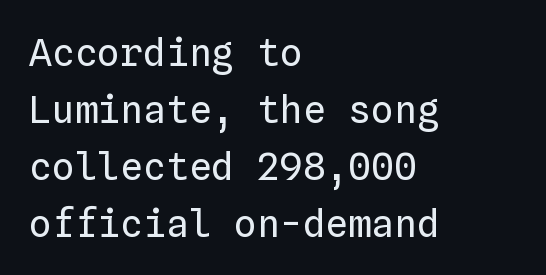
The image shows 38 px regular-weight type, upright, monospaced; set left-aligned, normal line spacing (1.5x), normal letter spacing, not underlined; low stroke contrast and a medium x-height.
